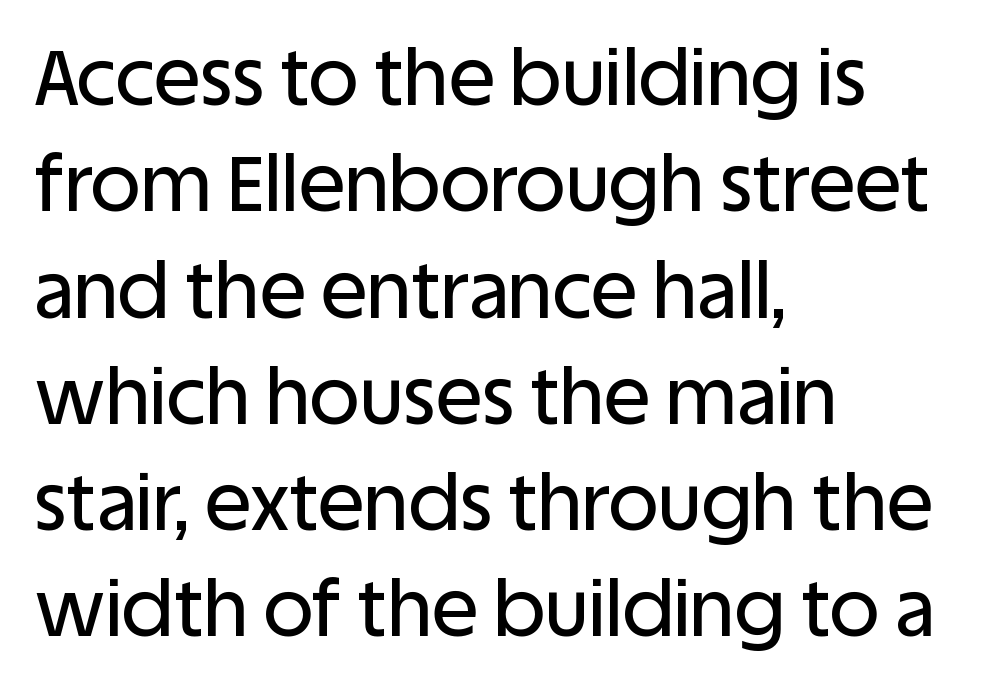
Q: Is the text italic (slanted)? A: No, it is upright.
Q: Is the typeface a serif or a sans-serif typeface? A: Sans-serif.
Q: Is the text underlined? A: No.
Q: How is the paragraph aligned? A: Left-aligned.
Q: Is the spacing between letters normal or unusually wide? A: Normal.
Q: Is the spacing between lines tight, normal or loose? A: Normal.
Q: Width (condensed, normal, or wide)? A: Normal.
Q: Stroke contrast? A: Low.
Q: x-height? A: Large.
Q: Monospaced? A: No.
